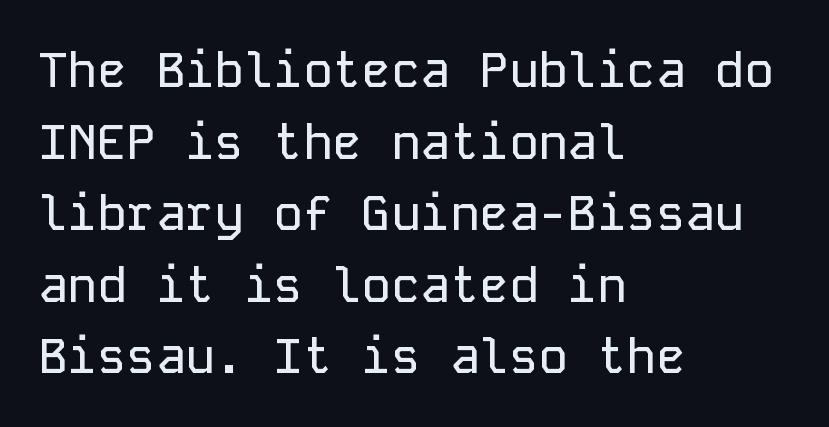
The image shows 49 px sans-serif type, upright, monospaced; set left-aligned, normal line spacing (1.46x), normal letter spacing, not underlined; low stroke contrast and a medium x-height.
